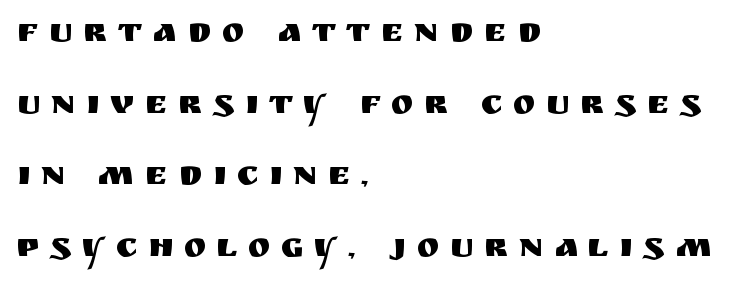
Is the letter spacing exaggerated? Yes — the characters are pushed far apart. Horizontal bands of white between lines are thick stripes. Reading down the block, your eye returns to a fixed left position each line. The face used here is proportionally spaced, like ordinary book or web type. Lines of text with bare space underneath. The type sits square on the baseline with zero lean.
